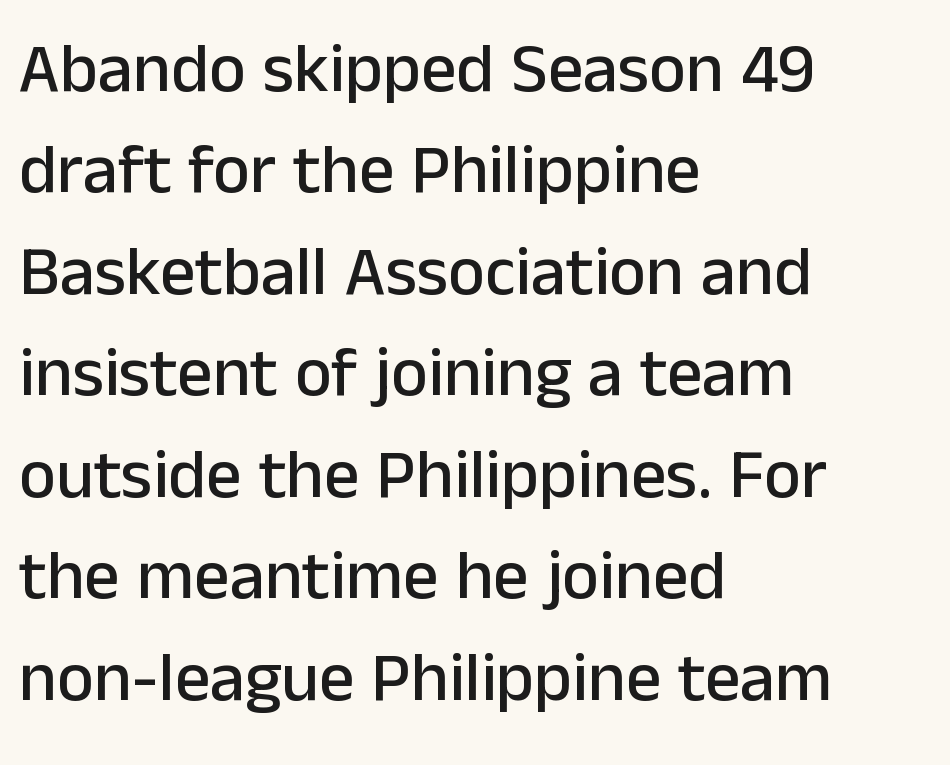
The image shows 70 px sans-serif type, upright; set left-aligned, normal line spacing (1.45x), normal letter spacing, not underlined; low stroke contrast and a medium x-height.
